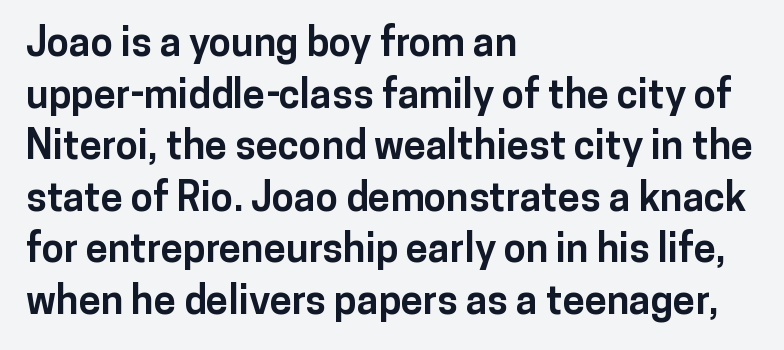
{"serif": "no", "italic": "no", "bold": "yes", "weight": "bold", "width": "normal", "stroke_contrast": "low", "x_height": "medium", "monospaced": "no", "underline": "no", "align": "left", "line_spacing": "normal", "line_spacing_ratio": 1.29, "letter_spacing": "normal", "letter_spacing_em": 0.0, "glyph_px": 40}
